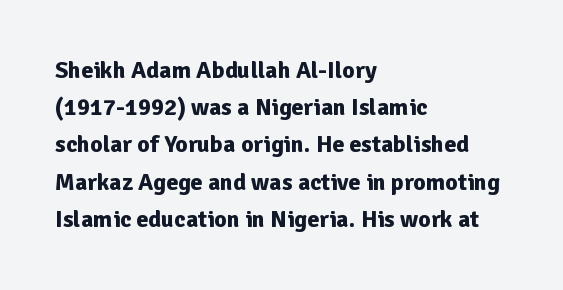
Q: Is the text bold? A: Yes.
Q: Is the text italic (slanted)? A: No, it is upright.
Q: Is the text underlined? A: No.
Q: How is the paragraph aligned? A: Left-aligned.
Q: Is the spacing between letters normal or unusually wide? A: Normal.
Q: Is the spacing between lines tight, normal or loose? A: Normal.
